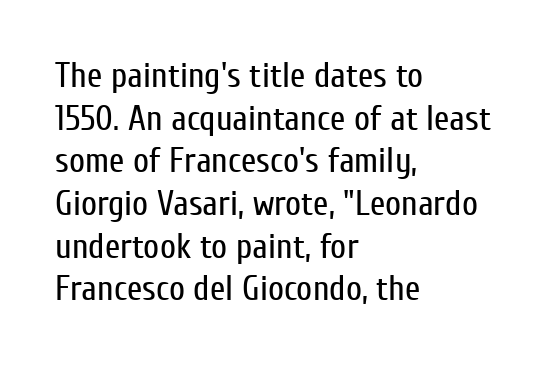
The image shows 35 px regular-weight, condensed sans-serif type, upright; set left-aligned, line spacing 1.22x, normal letter spacing, not underlined; low stroke contrast and a medium x-height.
